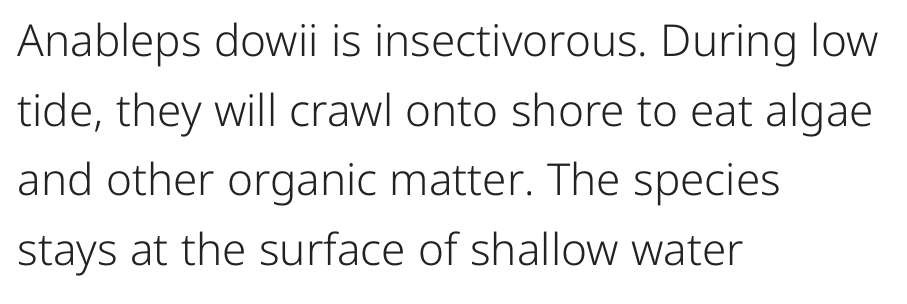
Q: Is the text bold? A: No.
Q: Is the text italic (slanted)? A: No, it is upright.
Q: Is the typeface a serif or a sans-serif typeface? A: Sans-serif.
Q: Is the text underlined? A: No.
Q: How is the paragraph aligned? A: Left-aligned.
Q: Is the spacing between letters normal or unusually wide? A: Normal.
Q: Is the spacing between lines tight, normal or loose? A: Normal.
Q: Width (condensed, normal, or wide)? A: Normal.
Q: Stroke contrast? A: Low.
Q: x-height? A: Medium.
Q: Monospaced? A: No.
